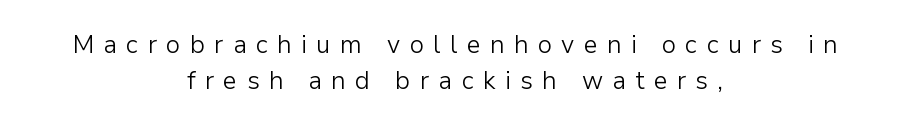
The image shows 25 px text type, upright; set centered, normal line spacing (1.45x), unusually wide letter spacing (+0.37 em), not underlined.
